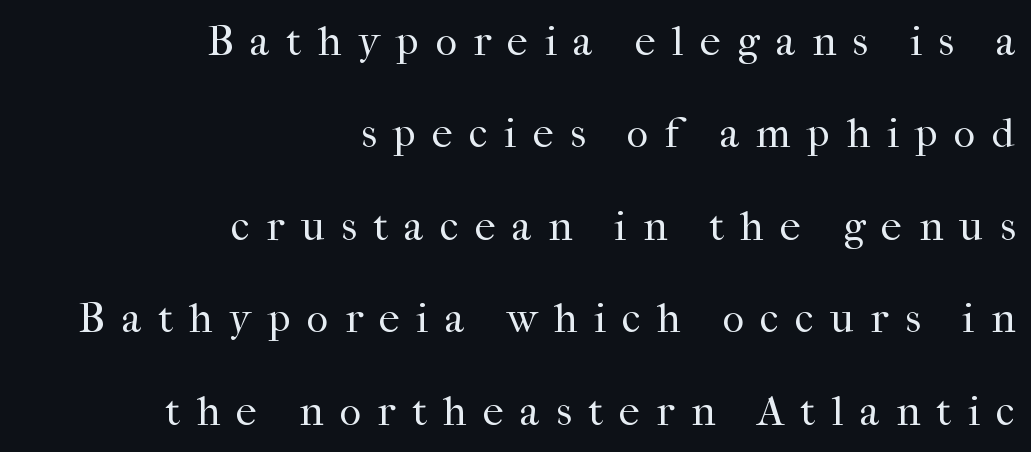
Q: Is the text bold? A: No.
Q: Is the text italic (slanted)? A: No, it is upright.
Q: Is the typeface a serif or a sans-serif typeface? A: Serif.
Q: Is the text underlined? A: No.
Q: How is the paragraph aligned? A: Right-aligned.
Q: Is the spacing between letters normal or unusually wide? A: Unusually wide.
Q: Is the spacing between lines tight, normal or loose? A: Loose.
Q: Width (condensed, normal, or wide)? A: Normal.
Q: Stroke contrast? A: High.
Q: x-height? A: Medium.
Q: Monospaced? A: No.
